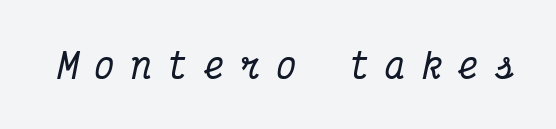
Tracking here is generous; glyphs stand well apart from one another. Monospaced: the letters line up in strict vertical columns. The face used here is seriffed, in the tradition of book romans. Clear beneath every line of the passage.
